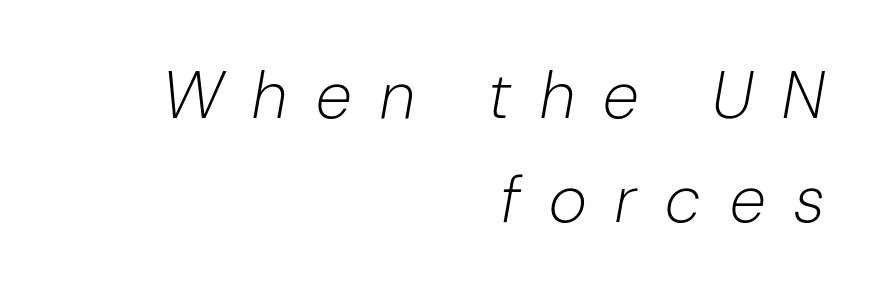
Do the characters align in a grid? No, the font is proportional. The lines sit at an ordinary, default distance from one another. Characters are canted at an angle relative to the baseline's perpendicular. Caption: expanded tracking, letters set apart. The cut favours lightness, reaching ordinary text weight at its darkest. The space beneath each line is pristine and unruled.
